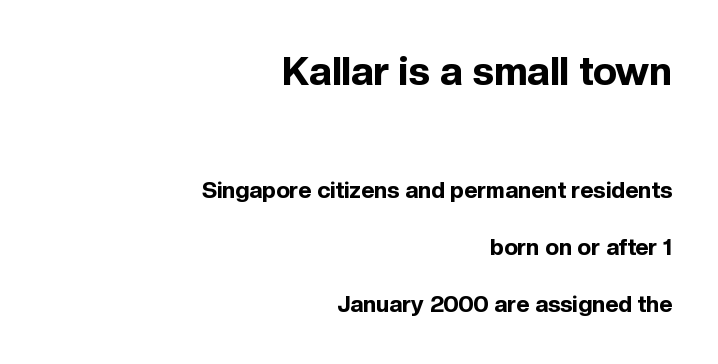
The image shows 40 px bold sans-serif type, upright; set right-aligned, loose line spacing (2.46x), normal letter spacing, not underlined; the first (top) block is 1.74x larger; a medium x-height.
